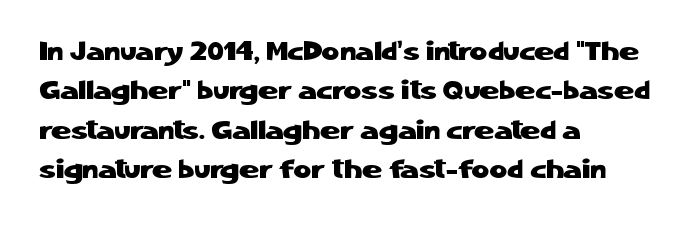
The image shows 27 px text type, upright; set left-aligned, normal line spacing (1.46x), normal letter spacing, not underlined.
